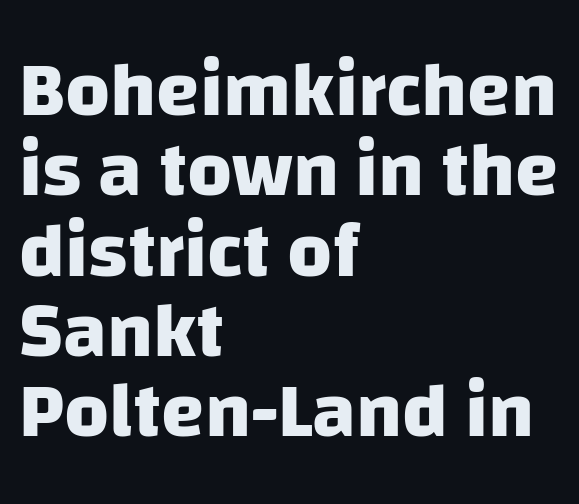
The image shows 78 px heavy sans-serif type; set left-aligned, tight line spacing (1.03x), normal letter spacing, not underlined; low stroke contrast and a large x-height.
